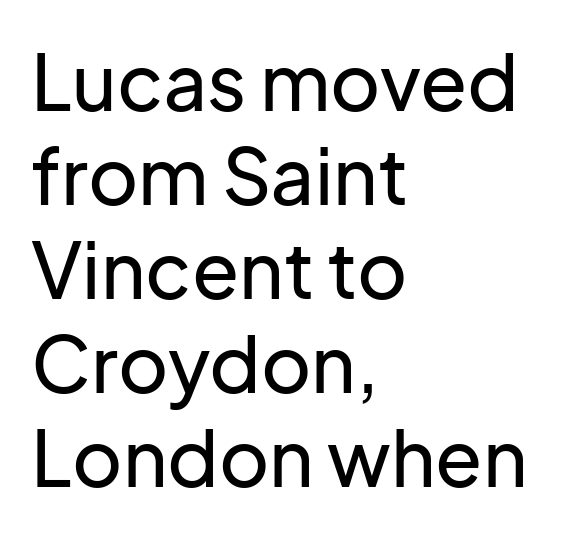
Here the designer chose a conventional face with non-uniform glyph widths. Italic: no, the glyphs are upright roman. Casual observation: everything's shoved over to the left. Anything drawn beneath the words? Only blank space. What stands out about the letter spacing? Nothing — it is the standard amount.
